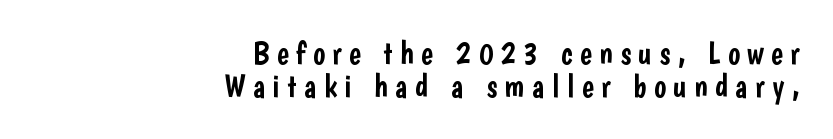
{"serif": "no", "italic": "no", "width": "condensed", "stroke_contrast": "low", "x_height": "medium", "monospaced": "no", "underline": "no", "align": "right", "line_spacing": "tight", "line_spacing_ratio": 1.04, "letter_spacing": "wide", "letter_spacing_em": 0.23, "glyph_px": 32}
